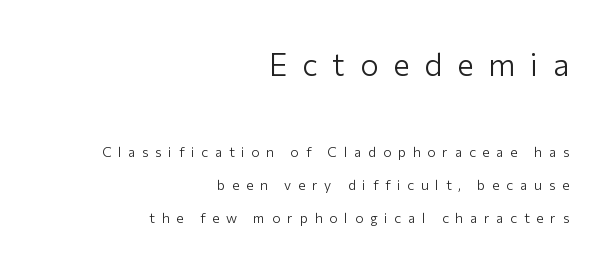
{"serif": "no", "italic": "no", "bold": "no", "weight": "light", "width": "normal", "stroke_contrast": "low", "x_height": "medium", "monospaced": "no", "underline": "no", "align": "right", "line_spacing": "loose", "line_spacing_ratio": 2.36, "letter_spacing": "wide", "letter_spacing_em": 0.48, "larger_block": "first", "size_ratio": 2.21, "glyph_px": 31}
